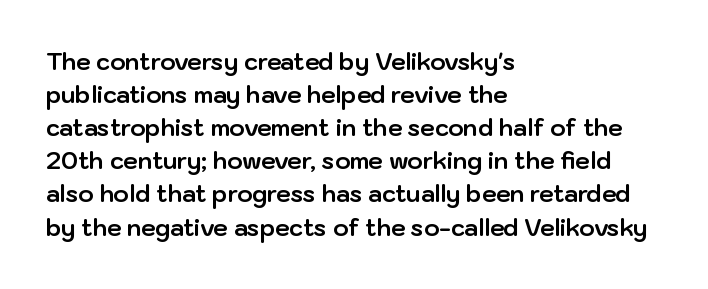
This sample keeps an unexceptional amount of space between lines. Strokes here are thick enough to call this a true bold. A student would call this left alignment; a typographer would say flush left, rag right. You can tell it's not italic because the verticals are truly vertical.
